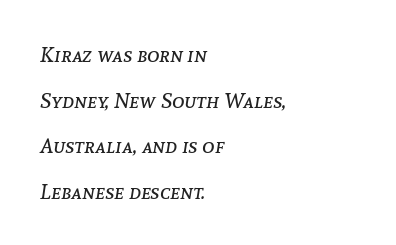
Q: Is the text bold? A: No.
Q: Is the text italic (slanted)? A: Yes, it leans right by about 8 degrees.
Q: Is the text underlined? A: No.
Q: How is the paragraph aligned? A: Left-aligned.
Q: Is the spacing between letters normal or unusually wide? A: Normal.
Q: Is the spacing between lines tight, normal or loose? A: Loose.
